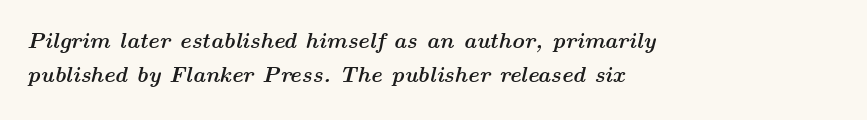
The image shows 22 px bold type, italic (leaning right); set left-aligned, normal line spacing (1.56x), normal letter spacing, not underlined.
